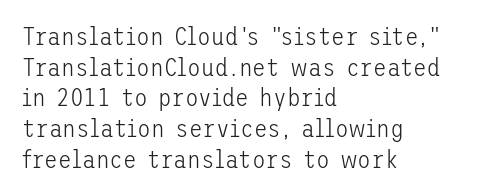
Q: Is the text bold? A: No.
Q: Is the text italic (slanted)? A: No, it is upright.
Q: Is the text underlined? A: No.
Q: How is the paragraph aligned? A: Left-aligned.
Q: Is the spacing between letters normal or unusually wide? A: Normal.
